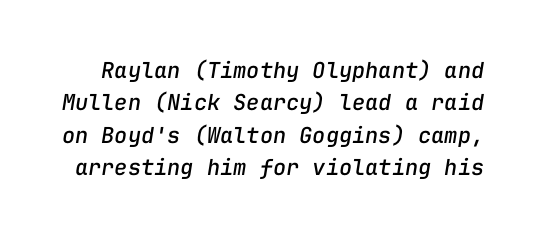
Descender tails drop into unmarked territory. Baseline-to-baseline distance is the conventional proportion of letter height. Compared with typical body copy, the letter spacing here is the same. Characters are canted at an angle relative to the baseline's perpendicular.
